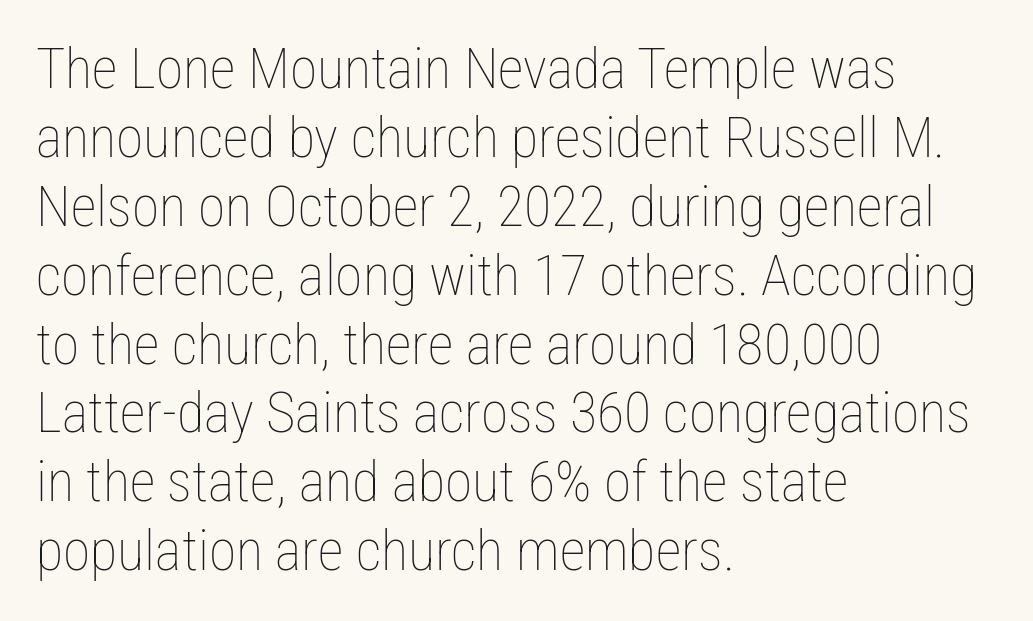
Q: Is the text bold? A: No.
Q: Is the text italic (slanted)? A: No, it is upright.
Q: Is the text underlined? A: No.
Q: How is the paragraph aligned? A: Left-aligned.
Q: Is the spacing between letters normal or unusually wide? A: Normal.
Q: Width (condensed, normal, or wide)? A: Condensed.
Q: Stroke contrast? A: Low.
Q: x-height? A: Medium.
Q: Monospaced? A: No.
